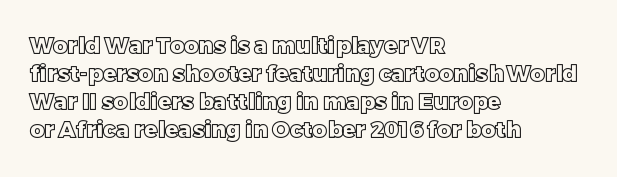
Q: Is the text italic (slanted)? A: No, it is upright.
Q: Is the text underlined? A: No.
Q: How is the paragraph aligned? A: Left-aligned.
Q: Is the spacing between letters normal or unusually wide? A: Normal.
Q: Is the spacing between lines tight, normal or loose? A: Normal.
